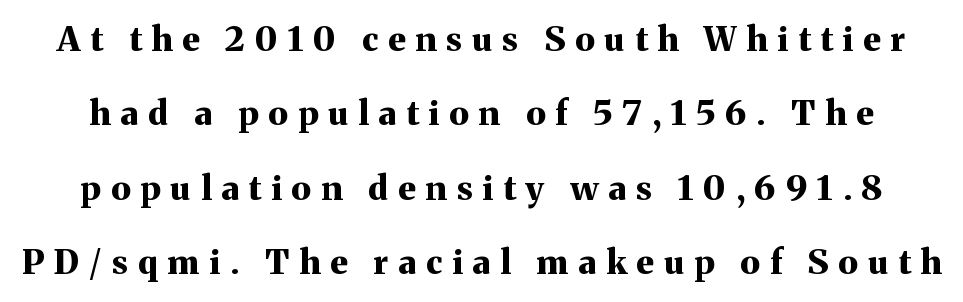
Rows of type keep a wide berth in the vertical direction. Varying glyph widths throughout — classic text-font behaviour. Unmarked baselines from the first word to the last. Tall strokes in this sample are plumb rather than angled. Characters follow at a spacing far wider than the type designer built in. Look at the bottom of the vertical strokes: they flare into serifs here.
